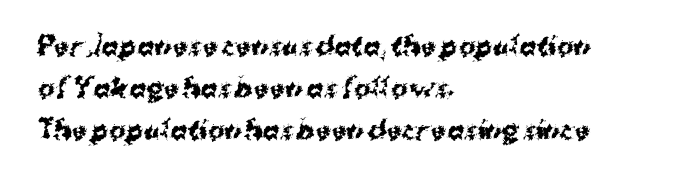
{"bold": "yes", "underline": "no", "align": "left", "line_spacing": "normal", "line_spacing_ratio": 1.69, "letter_spacing": "normal", "letter_spacing_em": 0.0, "glyph_px": 25}
